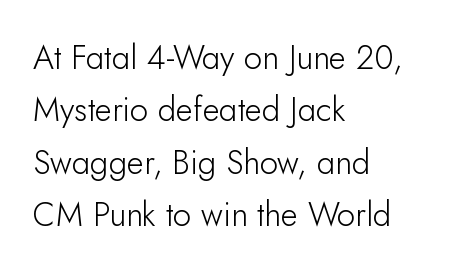
{"serif": "no", "italic": "no", "bold": "no", "weight": "light", "width": "normal", "stroke_contrast": "low", "x_height": "small", "monospaced": "no", "underline": "no", "align": "left", "line_spacing": "normal", "line_spacing_ratio": 1.59, "letter_spacing": "normal", "letter_spacing_em": 0.0, "glyph_px": 33}
